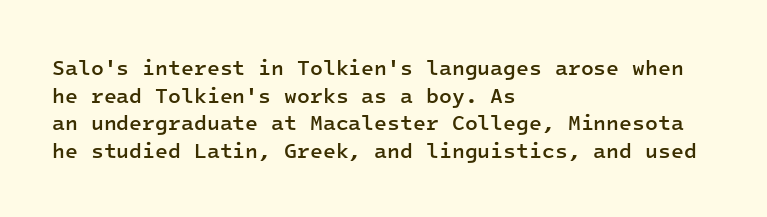
The image shows 21 px text type, upright; set left-aligned, normal line spacing (1.31x), normal letter spacing, not underlined.
